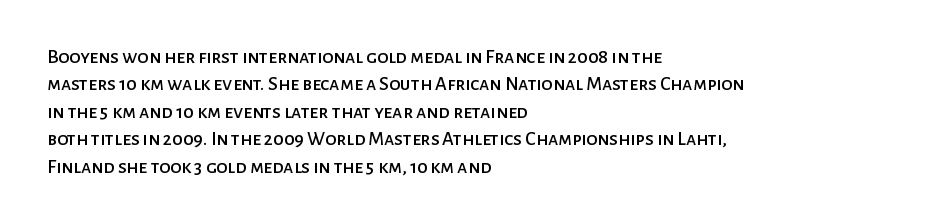
The specimen omits any rule beneath the text block's lines. The face used here is rendered with its standard letterfit. Posture: straight, roman, zero tilt. A student would call this left alignment; a typographer would say flush left, rag right. If you measured baseline to baseline, you'd find a middling distance.
